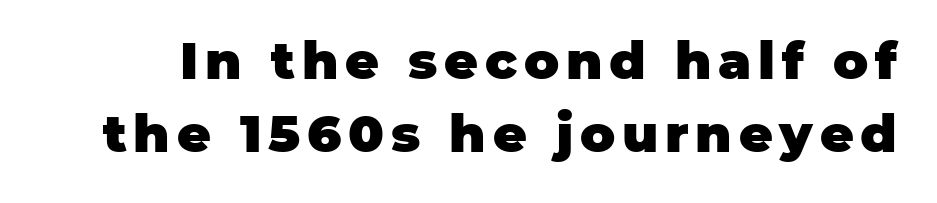
The image shows 52 px heavy sans-serif type, upright; set normal line spacing (1.4x), not underlined; low stroke contrast and a large x-height.
